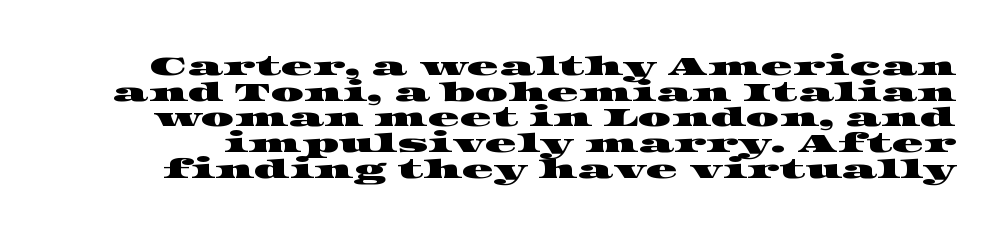
Q: Is the text underlined? A: No.
Q: Is the spacing between letters normal or unusually wide? A: Normal.
Q: Is the spacing between lines tight, normal or loose? A: Tight.
